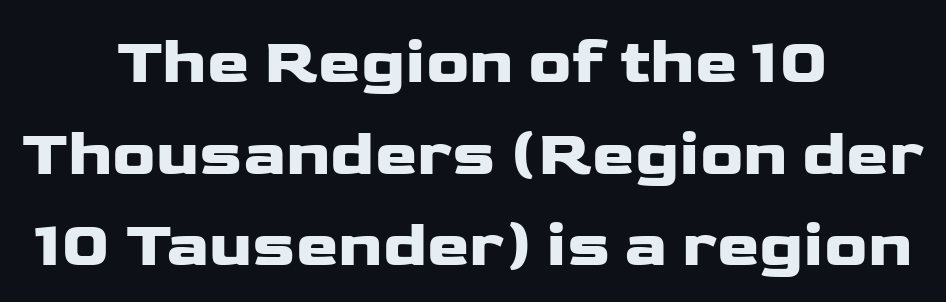
Q: Is the text italic (slanted)? A: No, it is upright.
Q: Is the typeface a serif or a sans-serif typeface? A: Sans-serif.
Q: Is the text underlined? A: No.
Q: How is the paragraph aligned? A: Centered.
Q: Is the spacing between letters normal or unusually wide? A: Normal.
Q: Is the spacing between lines tight, normal or loose? A: Normal.
Q: Width (condensed, normal, or wide)? A: Wide.
Q: Stroke contrast? A: Low.
Q: x-height? A: Medium.
Q: Monospaced? A: No.
